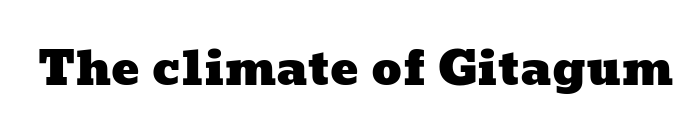
Q: Is the text underlined? A: No.
Q: Is the spacing between letters normal or unusually wide? A: Normal.
Q: Width (condensed, normal, or wide)? A: Wide.
Q: Stroke contrast? A: Low.
Q: x-height? A: Medium.
Q: Monospaced? A: No.
